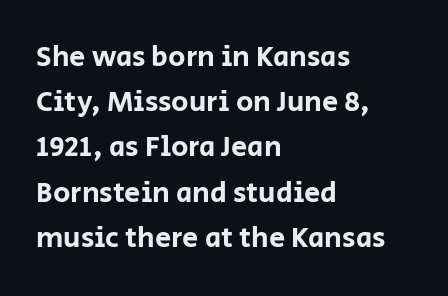
{"serif": "no", "italic": "no", "width": "normal", "stroke_contrast": "low", "x_height": "large", "monospaced": "no", "underline": "no", "align": "left", "line_spacing": "normal", "line_spacing_ratio": 1.56, "letter_spacing": "normal", "letter_spacing_em": 0.0, "glyph_px": 29}
